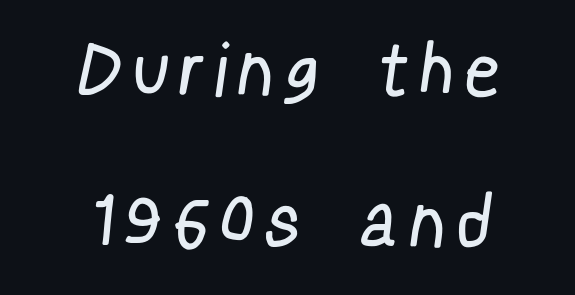
{"serif": "no", "bold": "no", "weight": "regular", "width": "condensed", "stroke_contrast": "low", "x_height": "medium", "monospaced": "no", "underline": "no", "align": "center", "line_spacing": "loose", "line_spacing_ratio": 2.11, "letter_spacing": "wide", "letter_spacing_em": 0.27, "glyph_px": 72}
